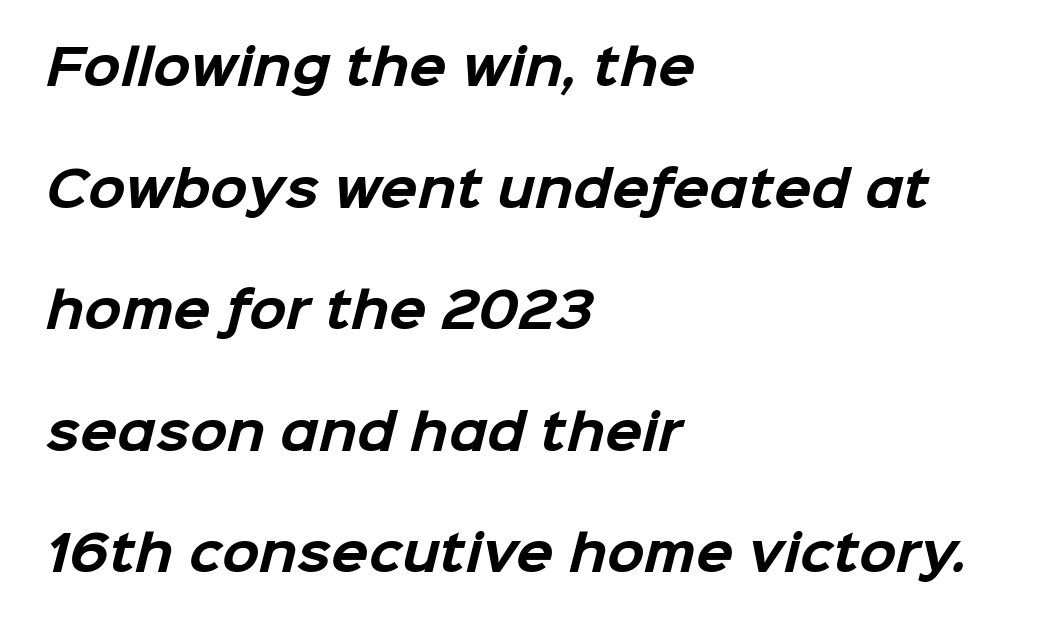
The image shows 49 px bold sans-serif type; set left-aligned, loose line spacing (2.48x), normal letter spacing, not underlined; low stroke contrast and a medium x-height.
